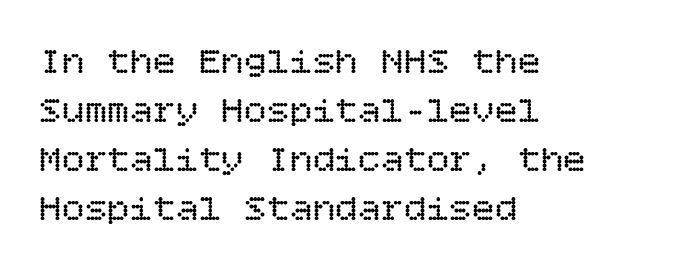
The image shows 38 px regular-weight type, upright; set left-aligned, normal line spacing (1.29x), normal letter spacing, not underlined; low stroke contrast and a large x-height.
